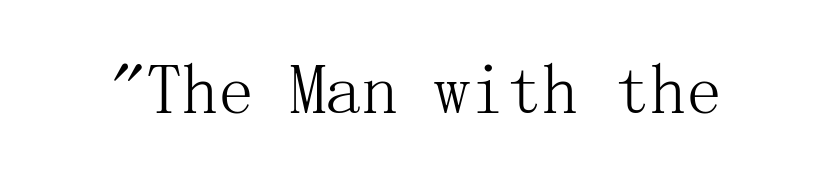
The image shows 72 px light serif type, upright; set normal letter spacing, not underlined; medium stroke contrast and a medium x-height.
